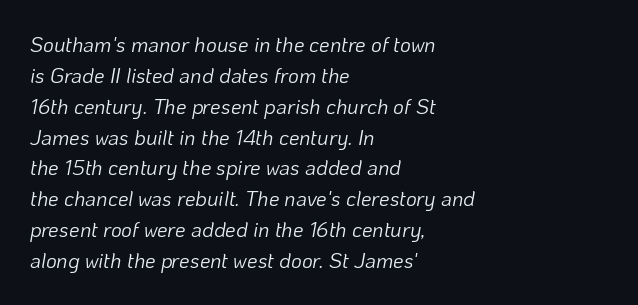
Quick note: italic. The passage shown has conventional tracking throughout. These lines sit exactly where default settings would place them. The face looks like a standard text weight, possibly lighter. Letters rest on an invisible, unmarked baseline.
